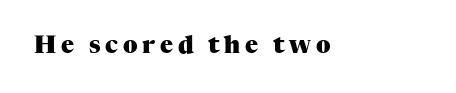
The letterforms stand isolated, each surrounded by extra space. A typesetter would mark this as roman, not italic. Bare-footed words on every line. Weight: bold.
